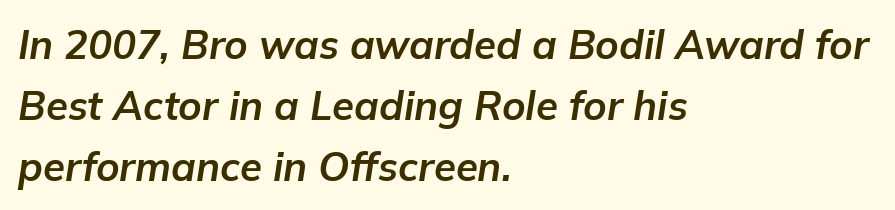
Q: Is the text bold? A: Yes.
Q: Is the text italic (slanted)? A: Yes, it leans right by about 9 degrees.
Q: Is the text underlined? A: No.
Q: How is the paragraph aligned? A: Left-aligned.
Q: Is the spacing between letters normal or unusually wide? A: Normal.
Q: Is the spacing between lines tight, normal or loose? A: Normal.
Q: Width (condensed, normal, or wide)? A: Normal.
Q: Stroke contrast? A: Low.
Q: x-height? A: Medium.
Q: Monospaced? A: No.
